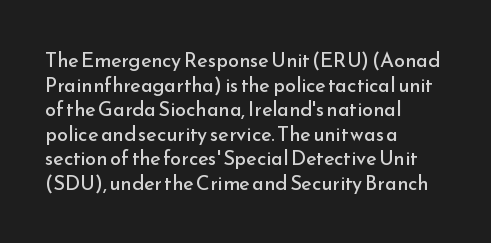
Casual observation: everything's shoved over to the left. This is not heavy type; no bold has been used. Italic? Not at all — the glyphs are vertical. The space beneath each line is pristine and unruled. No extra tracking has been applied to these lines.
